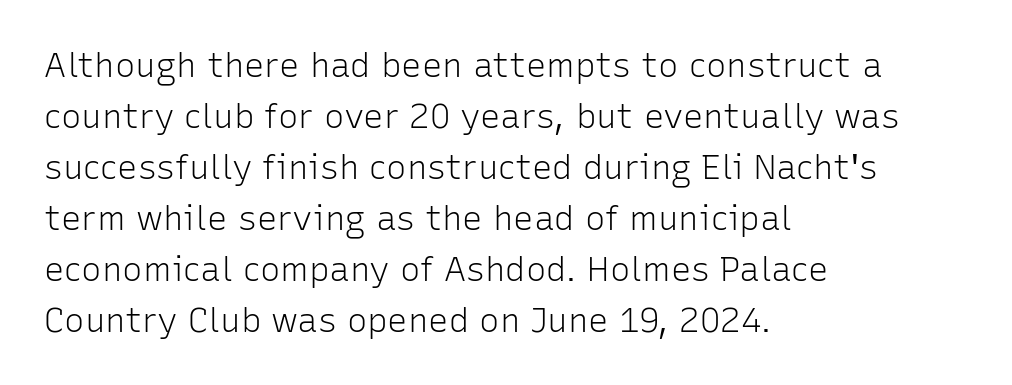
Nobody drew a line under any word here. Is this a fixed-width face? No — the glyphs have proportional, varying widths. Baseline-to-baseline distance is the conventional proportion of letter height. Compared with typical body copy, the letter spacing here is the same. The lettering stays uniformly vertical, giving the passage a roman look.
